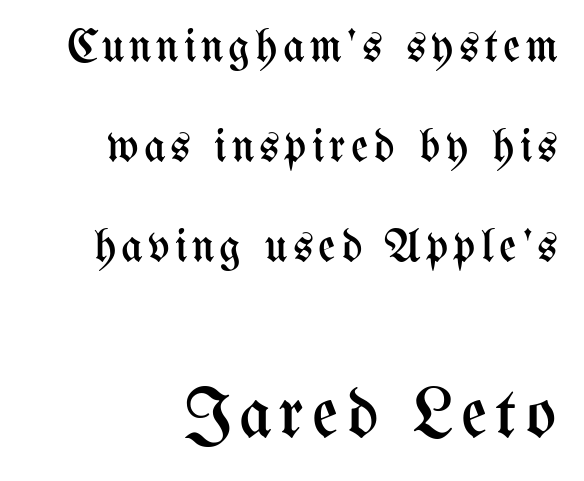
{"italic": "no", "bold": "no", "weight": "regular", "width": "condensed", "stroke_contrast": "medium", "x_height": "medium", "monospaced": "no", "underline": "no", "align": "right", "line_spacing": "loose", "line_spacing_ratio": 2.13, "larger_block": "second", "size_ratio": 1.51, "glyph_px": 71}
